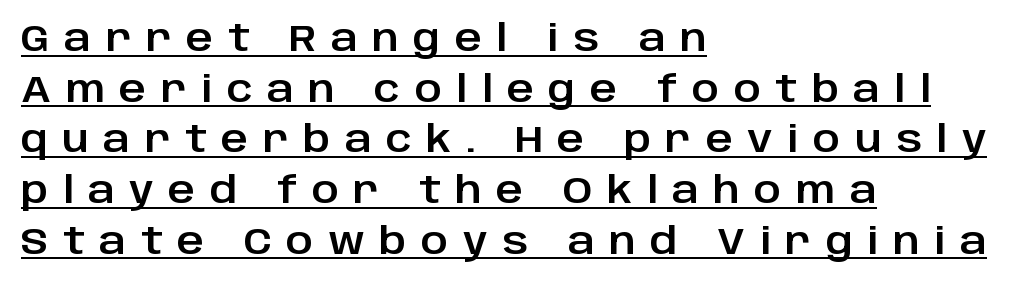
{"serif": "no", "italic": "no", "width": "normal", "stroke_contrast": "low", "x_height": "large", "monospaced": "no", "underline": "yes", "align": "left", "line_spacing": "normal", "line_spacing_ratio": 1.37, "letter_spacing": "wide", "letter_spacing_em": 0.39, "glyph_px": 37}
